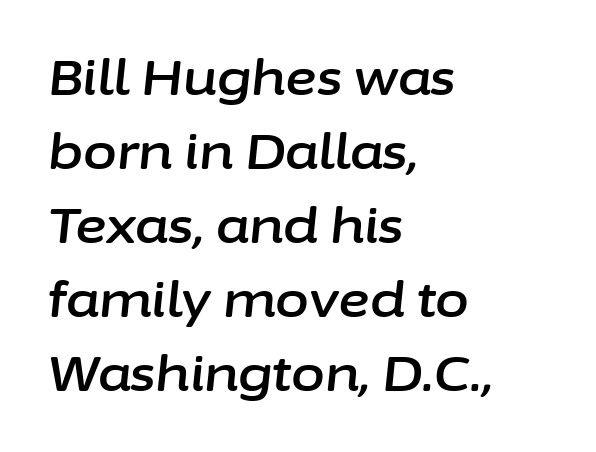
Note the varied advance widths — an 'i' is clearly narrower than an 'm'. The type is set solid horizontally, with unmodified tracking. Lines of text with bare space underneath. The ragged edge is on the right, which tells us the setting is flush left. Regarding leading, the lines here are spaced in the standard way.
